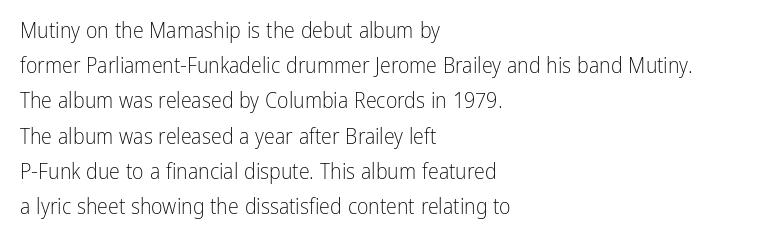
The image shows 22 px text type, upright; set left-aligned, normal line spacing (1.6x), normal letter spacing, not underlined.
